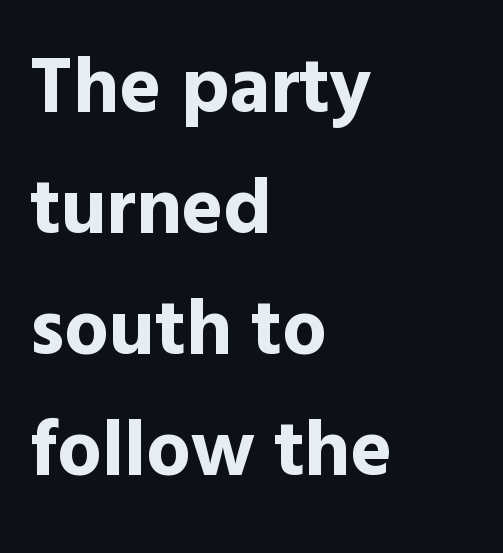
{"serif": "no", "italic": "no", "bold": "yes", "weight": "bold", "width": "normal", "x_height": "medium", "monospaced": "no", "underline": "no", "align": "left", "line_spacing": "normal", "line_spacing_ratio": 1.53, "letter_spacing": "normal", "letter_spacing_em": 0.0, "glyph_px": 79}
